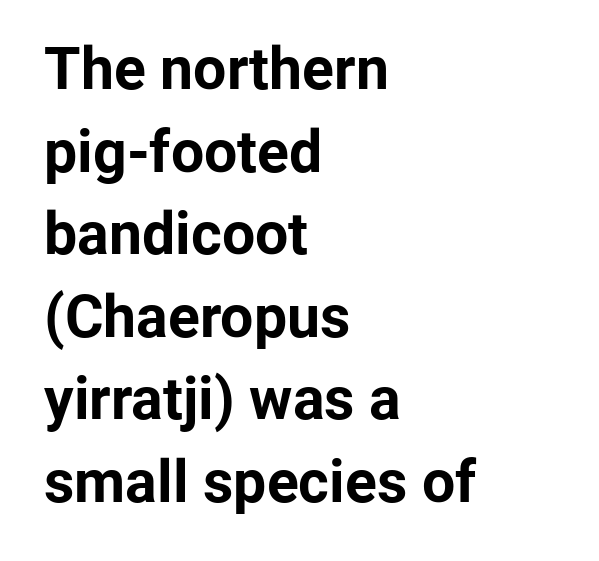
{"serif": "no", "italic": "no", "bold": "yes", "weight": "bold", "width": "normal", "stroke_contrast": "low", "x_height": "medium", "monospaced": "no", "underline": "no", "align": "left", "line_spacing": "normal", "line_spacing_ratio": 1.4, "letter_spacing": "normal", "letter_spacing_em": 0.0, "glyph_px": 59}
